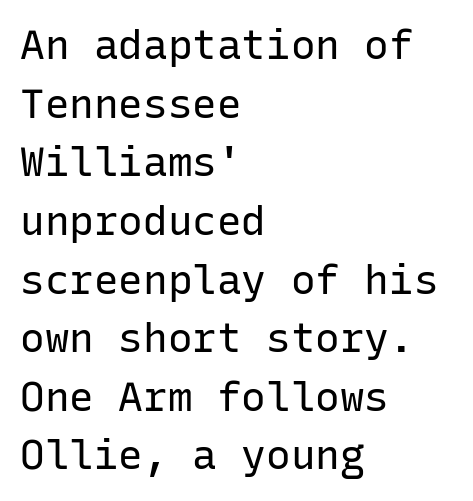
Q: Is the text bold? A: No.
Q: Is the text italic (slanted)? A: No, it is upright.
Q: Is the typeface a serif or a sans-serif typeface? A: Sans-serif.
Q: Is the text underlined? A: No.
Q: How is the paragraph aligned? A: Left-aligned.
Q: Is the spacing between letters normal or unusually wide? A: Normal.
Q: Is the spacing between lines tight, normal or loose? A: Normal.
Q: Width (condensed, normal, or wide)? A: Normal.
Q: Stroke contrast? A: Low.
Q: x-height? A: Medium.
Q: Monospaced? A: Yes.
